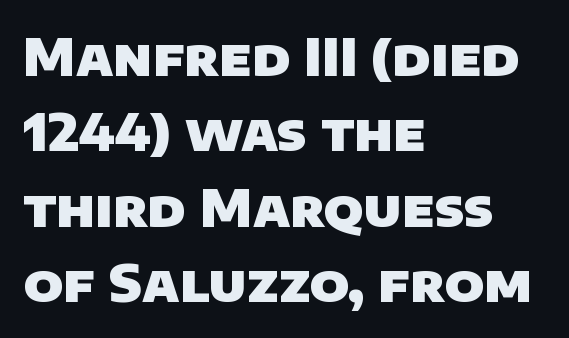
Q: Is the text bold? A: Yes.
Q: Is the typeface a serif or a sans-serif typeface? A: Sans-serif.
Q: Is the text underlined? A: No.
Q: How is the paragraph aligned? A: Left-aligned.
Q: Is the spacing between letters normal or unusually wide? A: Normal.
Q: Is the spacing between lines tight, normal or loose? A: Normal.
Q: Width (condensed, normal, or wide)? A: Normal.
Q: Stroke contrast? A: Low.
Q: x-height? A: Large.
Q: Monospaced? A: No.
